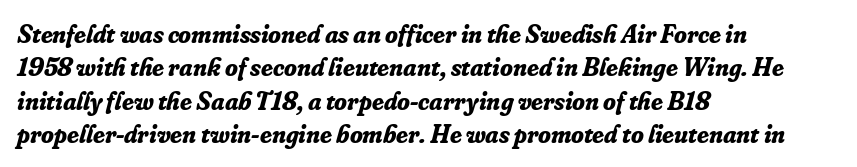
The image shows 26 px bold type, italic (leaning right); set left-aligned, normal line spacing (1.28x), normal letter spacing, not underlined.
